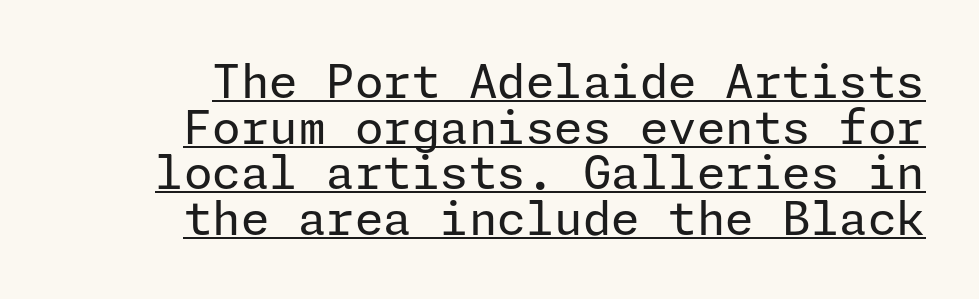
The vertical gap from one line to the next is small. This sample carries an underscore along the baseline area. Unbolded letterforms with no extra heft. Posture: vertical.
